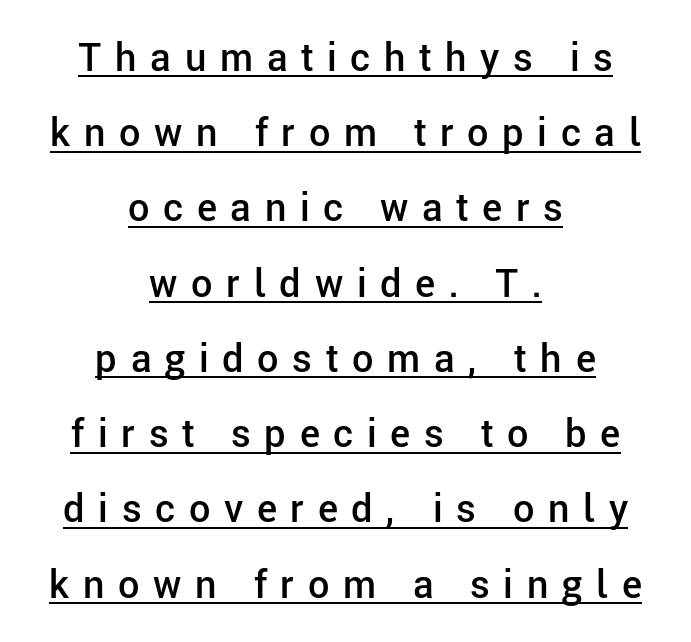
You can see a thin bar hugging the bottom of the glyphs. Loosely led — the rows are spread out. This is the regular roman posture of the typeface. Every row of glyphs is offset so its center matches the block's center.
